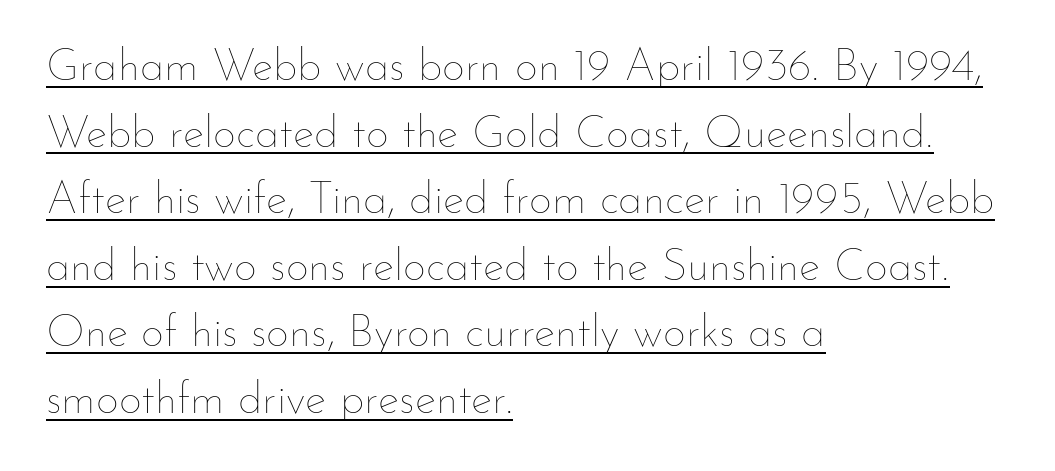
The image shows 45 px thin type, upright; set left-aligned, normal line spacing (1.48x), normal letter spacing, underlined; low stroke contrast and a small x-height.
